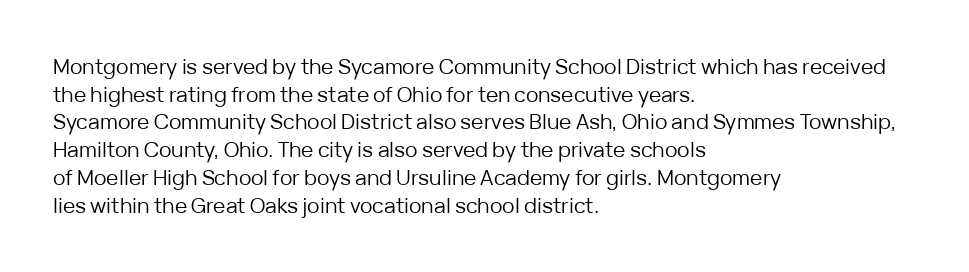
The image shows 21 px text type, upright; set left-aligned, normal line spacing (1.32x), normal letter spacing, not underlined.
